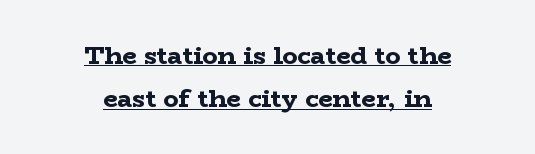
{"italic": "no", "bold": "yes", "underline": "yes", "align": "center", "line_spacing_ratio": 1.74, "letter_spacing": "normal", "letter_spacing_em": 0.0, "glyph_px": 25}
